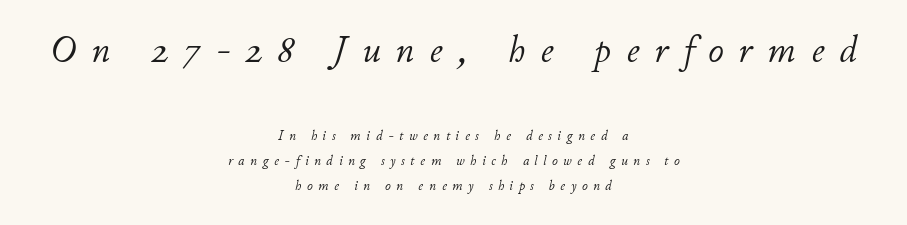
Every row of glyphs is offset so its center matches the block's center. Clear beneath every line of the passage. The more generous point size was reserved for the upper chunk. Is this a heavy cut? Hardly; it is regular or lighter.
